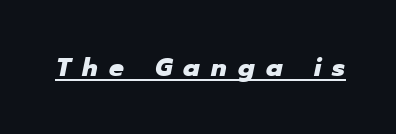
Observe the wide spacing: letters keep a clear distance from each other. Caption: bold face, heavy strokes. In designer terms, the underline attribute is active on this setting. Emphasis-style slanted type is in use.
